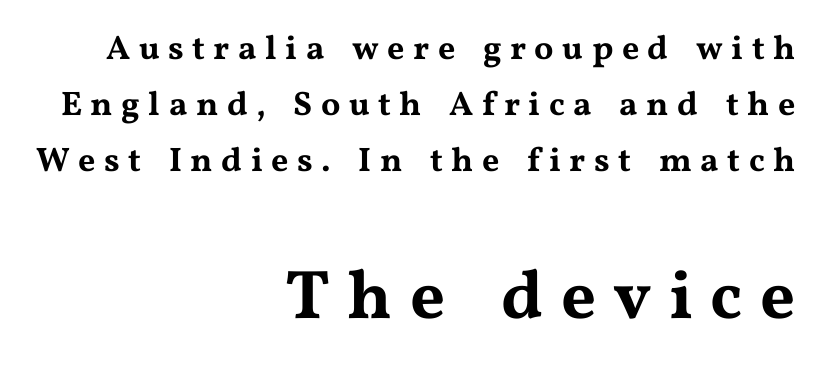
Varying glyph widths throughout — classic text-font behaviour. Words appear elongated and porous because spacing is wide. The leading is moderate, giving the passage an even texture. The space directly below the letters is spotless. Style check: upright.
